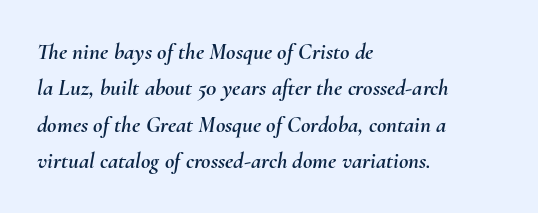
The image shows 23 px text type, italic (leaning right); set left-aligned, normal line spacing (1.58x), normal letter spacing, not underlined.
